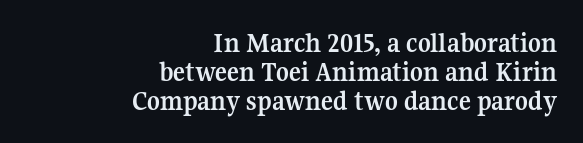
The image shows 28 px semibold serif type, upright; set right-aligned, tight line spacing (1.03x), normal letter spacing, not underlined; medium stroke contrast and a medium x-height.
